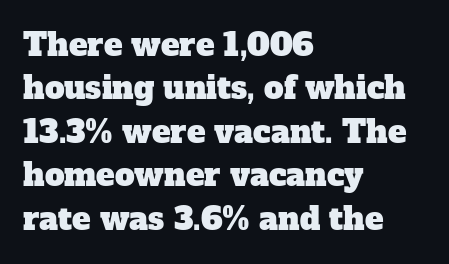
The image shows 31 px serif type; set left-aligned, normal line spacing (1.4x), normal letter spacing, not underlined; low stroke contrast and a medium x-height.
